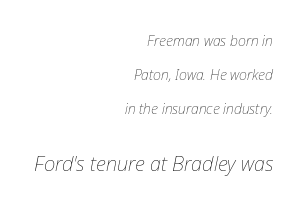
{"italic": "yes", "lean": "right", "slant_degrees": 12, "bold": "no", "underline": "no", "align": "right", "line_spacing": "loose", "line_spacing_ratio": 2.42, "letter_spacing": "normal", "letter_spacing_em": 0.0, "larger_block": "second", "size_ratio": 1.43, "glyph_px": 20}
